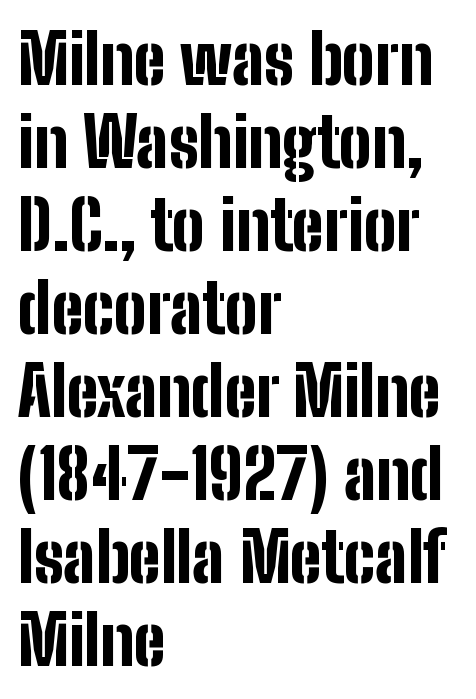
{"serif": "no", "italic": "no", "bold": "yes", "weight": "bold", "width": "condensed", "stroke_contrast": "low", "x_height": "medium", "monospaced": "no", "underline": "no", "align": "left", "line_spacing_ratio": 1.22, "letter_spacing": "normal", "letter_spacing_em": 0.0, "glyph_px": 68}
